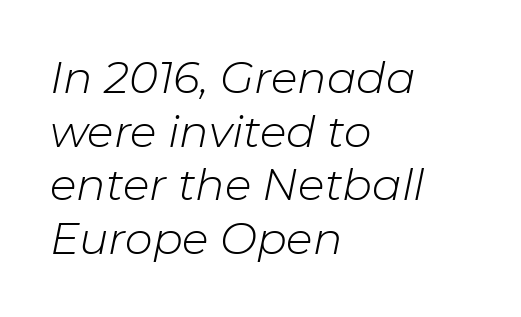
{"italic": "yes", "lean": "right", "slant_degrees": 11, "bold": "no", "weight": "light", "width": "normal", "stroke_contrast": "low", "x_height": "medium", "monospaced": "no", "underline": "no", "align": "left", "line_spacing_ratio": 1.22, "letter_spacing": "normal", "letter_spacing_em": 0.0, "glyph_px": 44}
